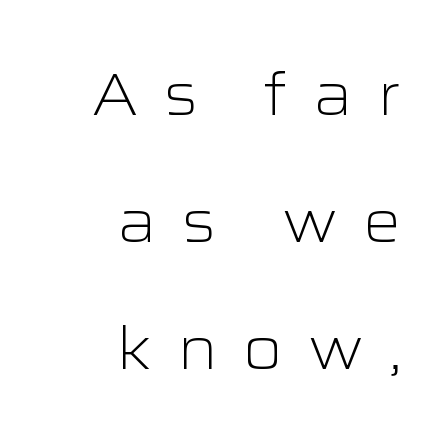
Italic? Not at all — the glyphs are vertical. This is sans-serif lettering, the kind often seen on screens and signage. A clean baseline with only descenders dipping below it. Weight: not bold — regular or lighter.
